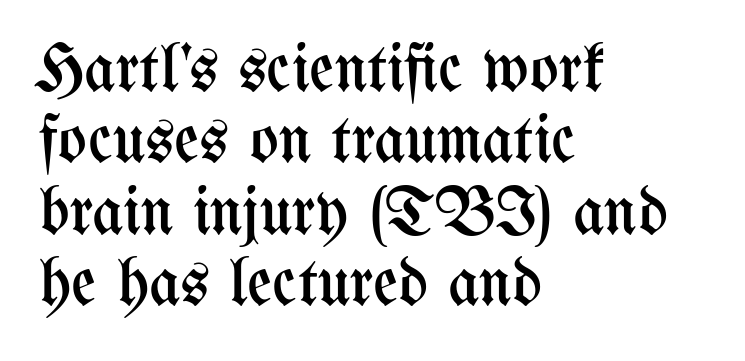
Rows of type sit shoulder to shoulder in the vertical direction. The rendering uses natural spacing where letterforms have individual widths. If you drew a line through each stem, it would be perfectly vertical. The strokes are not fattened; the text isn't bold.
